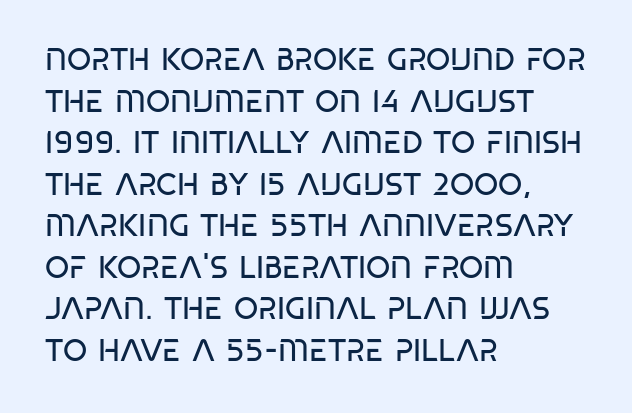
Notice how the passage keeps a crisp vertical edge on the left only. Summary of vertical rhythm: regular, with standard interline spacing. Descenders are the only things crossing below the line. These lines keep a tight, regular rhythm from letter to letter. Each letter keeps its own natural width here, so spacing adapts to shape.
